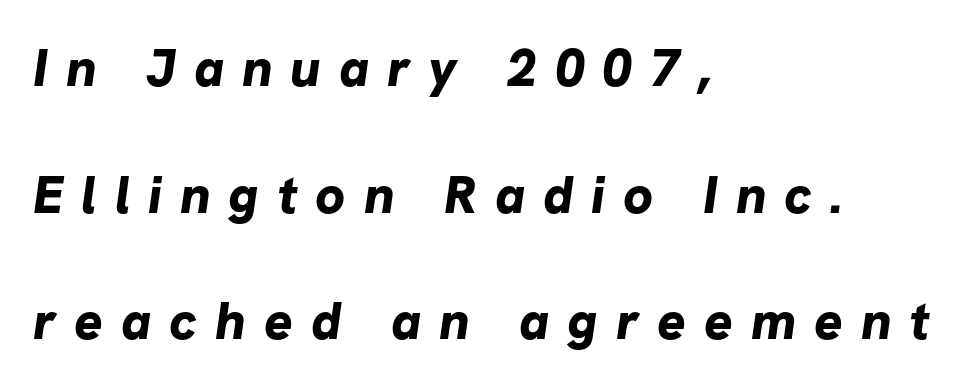
{"serif": "no", "bold": "yes", "weight": "bold", "width": "normal", "stroke_contrast": "low", "x_height": "medium", "monospaced": "no", "underline": "no", "align": "left", "line_spacing": "loose", "line_spacing_ratio": 2.39, "letter_spacing": "wide", "letter_spacing_em": 0.34, "glyph_px": 53}
